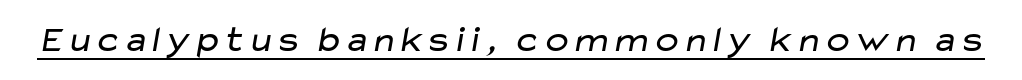
The image shows 37 px regular-weight, wide sans-serif type; set normal letter spacing, underlined; low stroke contrast and a medium x-height.
